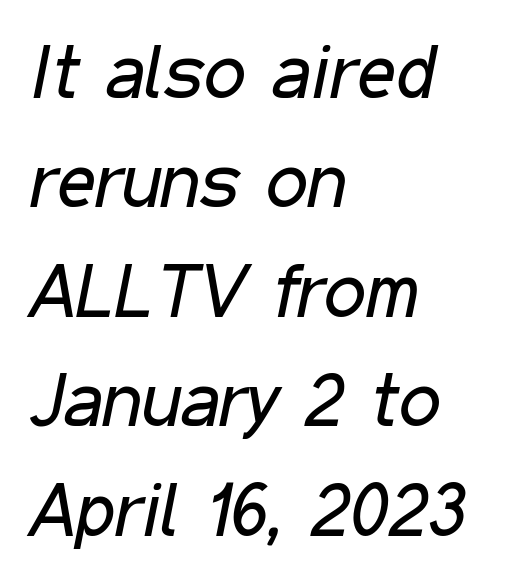
Letters rest on an invisible, unmarked baseline. The strokes carry an ordinary text weight at most. The lettering tilts uniformly, giving the passage an italic look. The vertical gap from one line to the next is medium.
